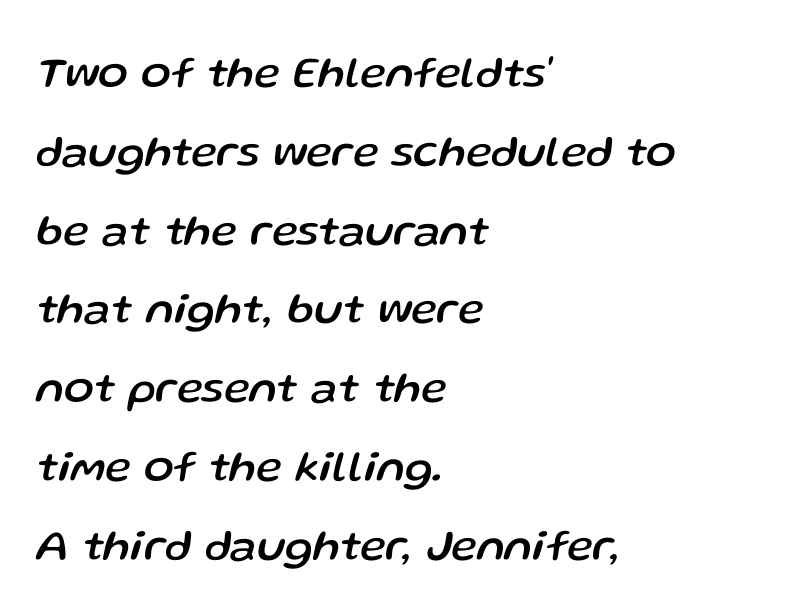
{"italic": "yes", "lean": "right", "slant_degrees": 13, "width": "normal", "stroke_contrast": "low", "x_height": "medium", "monospaced": "no", "underline": "no", "align": "left", "line_spacing_ratio": 1.79, "letter_spacing": "normal", "letter_spacing_em": 0.0, "glyph_px": 44}
